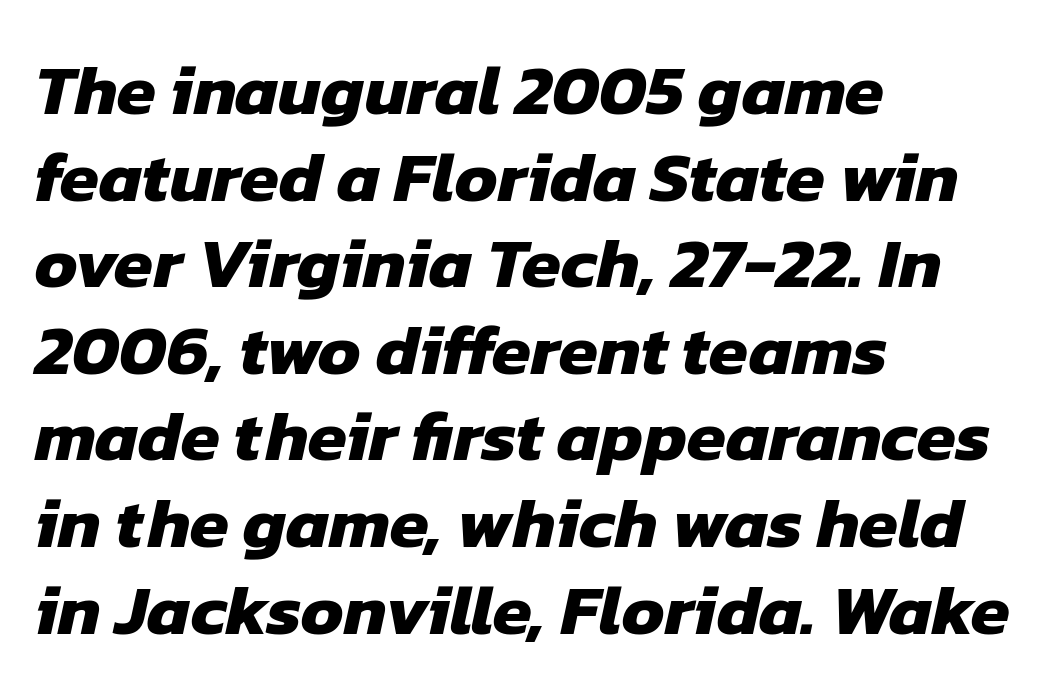
Q: Is the text bold? A: Yes.
Q: Is the typeface a serif or a sans-serif typeface? A: Sans-serif.
Q: Is the text underlined? A: No.
Q: How is the paragraph aligned? A: Left-aligned.
Q: Is the spacing between letters normal or unusually wide? A: Normal.
Q: Width (condensed, normal, or wide)? A: Normal.
Q: Stroke contrast? A: Low.
Q: x-height? A: Medium.
Q: Monospaced? A: No.
